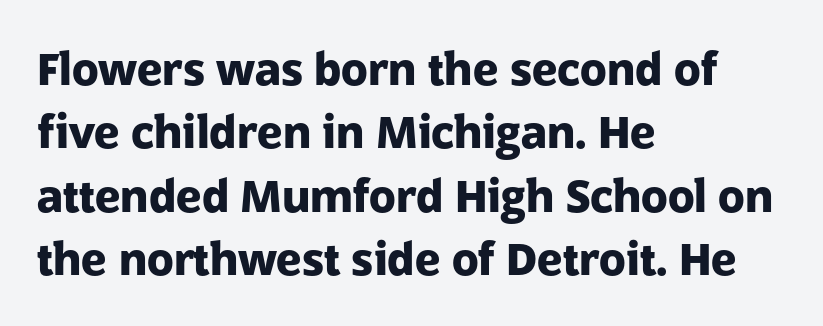
Q: Is the text bold? A: Yes.
Q: Is the text italic (slanted)? A: No, it is upright.
Q: Is the typeface a serif or a sans-serif typeface? A: Sans-serif.
Q: Is the text underlined? A: No.
Q: How is the paragraph aligned? A: Left-aligned.
Q: Is the spacing between letters normal or unusually wide? A: Normal.
Q: Is the spacing between lines tight, normal or loose? A: Normal.
Q: Width (condensed, normal, or wide)? A: Normal.
Q: Stroke contrast? A: Low.
Q: x-height? A: Medium.
Q: Monospaced? A: No.
